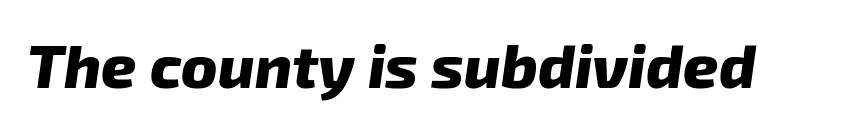
{"italic": "yes", "lean": "right", "slant_degrees": 8, "bold": "yes", "weight": "heavy", "width": "normal", "stroke_contrast": "low", "x_height": "medium", "monospaced": "no", "underline": "no", "letter_spacing": "normal", "letter_spacing_em": 0.0, "glyph_px": 61}
